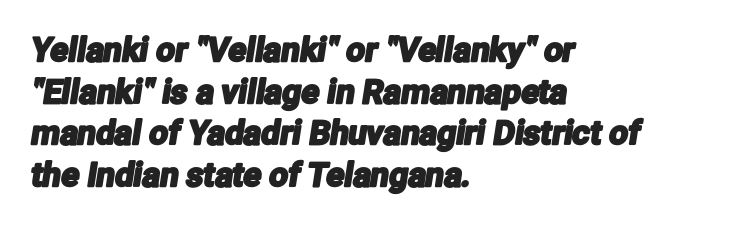
{"serif": "no", "width": "condensed", "stroke_contrast": "low", "x_height": "medium", "monospaced": "no", "underline": "no", "align": "left", "line_spacing": "normal", "line_spacing_ratio": 1.26, "letter_spacing": "normal", "letter_spacing_em": 0.0, "glyph_px": 33}
